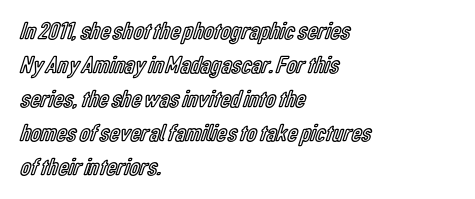
The image shows 25 px text type; set left-aligned, normal line spacing (1.36x), normal letter spacing, not underlined.
